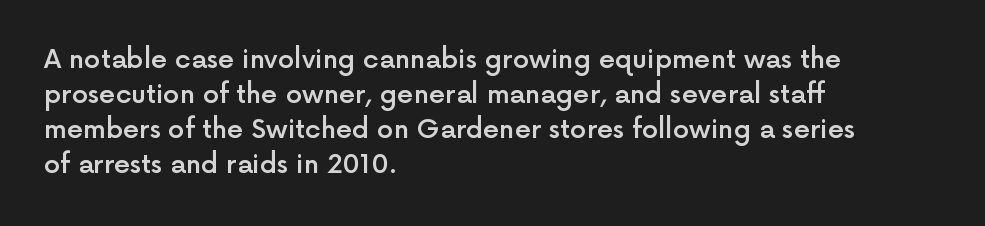
Tracking here is standard; glyphs follow each other at the usual distance. Posture: vertical. This block has exactly the height ordinary leading produces. On the weight axis this lands at semibold, roughly 600. Underline: absent. The rag falls on the right side of this text block.
